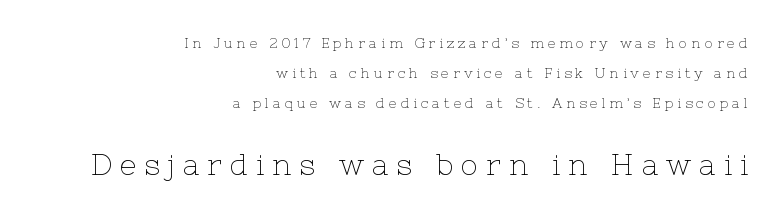
The image shows 29 px thin serif type, upright; set right-aligned, loose line spacing (2.15x), unusually wide letter spacing (+0.27 em), not underlined; the second (bottom) block is 2.07x larger; low stroke contrast and a medium x-height.
